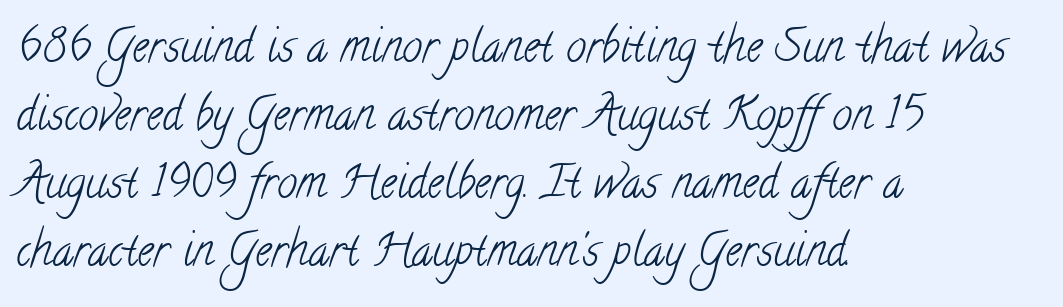
Q: Is the text bold? A: No.
Q: Is the typeface a serif or a sans-serif typeface? A: Serif.
Q: Is the text underlined? A: No.
Q: How is the paragraph aligned? A: Left-aligned.
Q: Is the spacing between letters normal or unusually wide? A: Normal.
Q: Is the spacing between lines tight, normal or loose? A: Normal.
Q: Width (condensed, normal, or wide)? A: Condensed.
Q: Stroke contrast? A: Low.
Q: x-height? A: Small.
Q: Monospaced? A: No.
